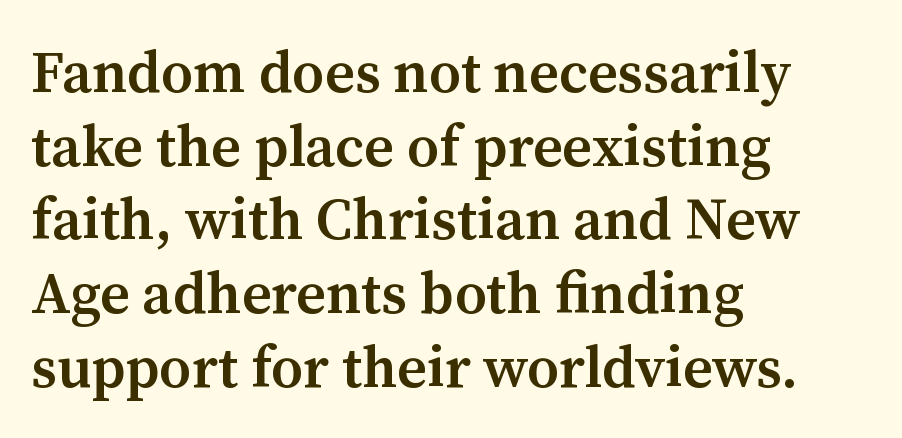
The image shows 58 px semibold serif type, upright; set left-aligned, normal line spacing (1.27x), normal letter spacing, not underlined; medium stroke contrast and a medium x-height.
